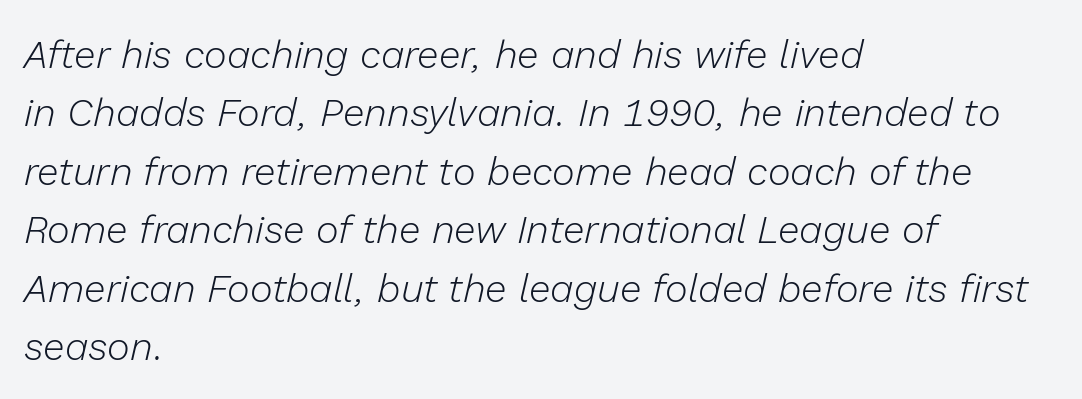
Is this a fixed-width face? No — the glyphs have proportional, varying widths. Bold? No — there's no thickening of the strokes. Nobody touched the tracking dial on this one. The zone under the glyphs is completely vacant. Emphasis-style slanted type is in use.
